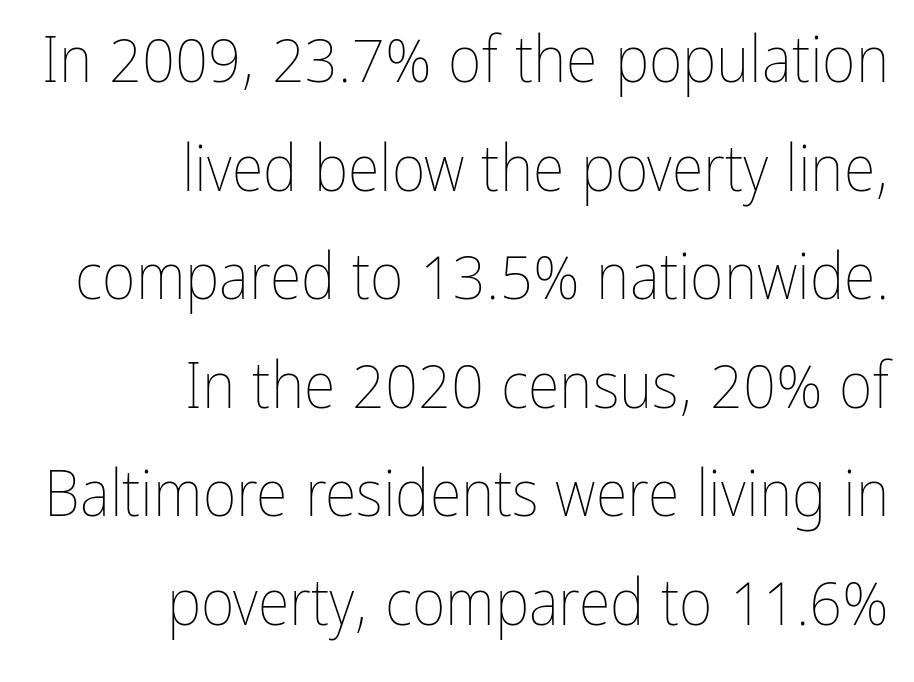
{"italic": "no", "bold": "no", "weight": "thin", "width": "condensed", "stroke_contrast": "low", "x_height": "medium", "monospaced": "no", "underline": "no", "align": "right", "line_spacing": "normal", "line_spacing_ratio": 1.67, "letter_spacing": "normal", "letter_spacing_em": 0.0, "glyph_px": 65}
